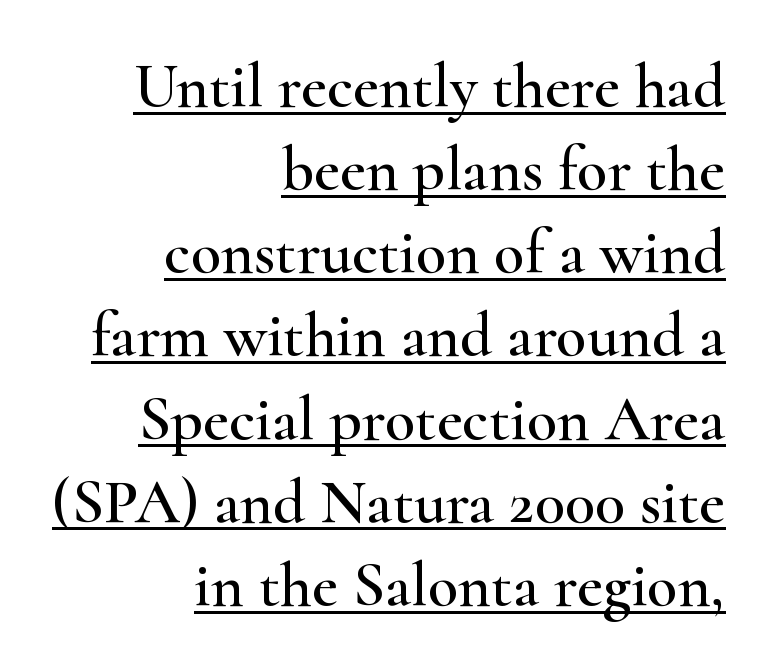
Q: Is the text italic (slanted)? A: No, it is upright.
Q: Is the typeface a serif or a sans-serif typeface? A: Serif.
Q: Is the text underlined? A: Yes.
Q: How is the paragraph aligned? A: Right-aligned.
Q: Is the spacing between letters normal or unusually wide? A: Normal.
Q: Is the spacing between lines tight, normal or loose? A: Normal.
Q: Width (condensed, normal, or wide)? A: Wide.
Q: Stroke contrast? A: High.
Q: x-height? A: Small.
Q: Monospaced? A: No.
